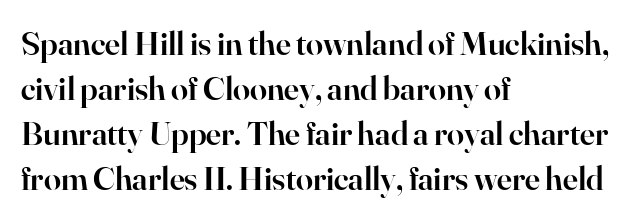
Q: Is the text bold? A: Semi-bold.
Q: Is the text italic (slanted)? A: No, it is upright.
Q: Is the typeface a serif or a sans-serif typeface? A: Serif.
Q: Is the text underlined? A: No.
Q: How is the paragraph aligned? A: Left-aligned.
Q: Is the spacing between letters normal or unusually wide? A: Normal.
Q: Is the spacing between lines tight, normal or loose? A: Normal.
Q: Width (condensed, normal, or wide)? A: Normal.
Q: Stroke contrast? A: High.
Q: x-height? A: Small.
Q: Monospaced? A: No.
